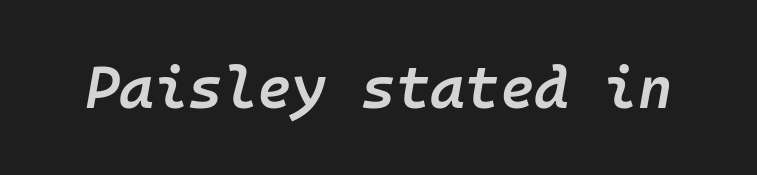
Q: Is the text bold? A: Semi-bold.
Q: Is the text italic (slanted)? A: Yes, it leans right by about 10 degrees.
Q: Is the text underlined? A: No.
Q: Is the spacing between letters normal or unusually wide? A: Normal.
Q: Width (condensed, normal, or wide)? A: Normal.
Q: Stroke contrast? A: Low.
Q: x-height? A: Medium.
